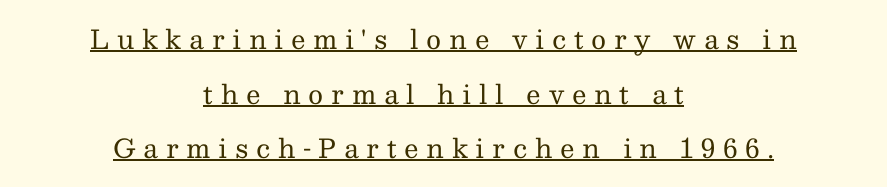
Q: Is the text bold? A: No.
Q: Is the text italic (slanted)? A: No, it is upright.
Q: Is the text underlined? A: Yes.
Q: How is the paragraph aligned? A: Centered.
Q: Is the spacing between letters normal or unusually wide? A: Unusually wide.
Q: Is the spacing between lines tight, normal or loose? A: Loose.
